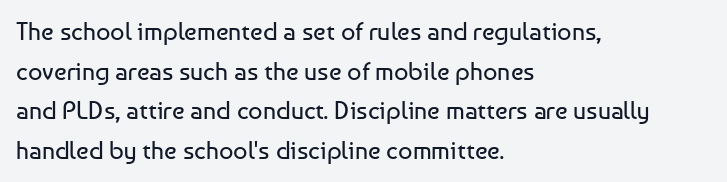
The image shows 25 px text type, upright; set left-aligned, normal line spacing (1.59x), normal letter spacing, not underlined.
